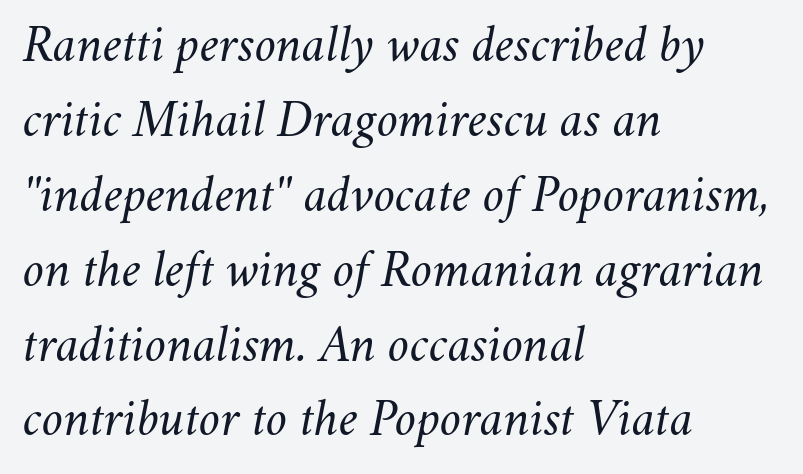
Q: Is the text bold? A: No.
Q: Is the text italic (slanted)? A: Yes, it leans right by about 11 degrees.
Q: Is the text underlined? A: No.
Q: How is the paragraph aligned? A: Left-aligned.
Q: Is the spacing between letters normal or unusually wide? A: Normal.
Q: Is the spacing between lines tight, normal or loose? A: Normal.
Q: Width (condensed, normal, or wide)? A: Normal.
Q: Stroke contrast? A: Medium.
Q: x-height? A: Small.
Q: Monospaced? A: No.
